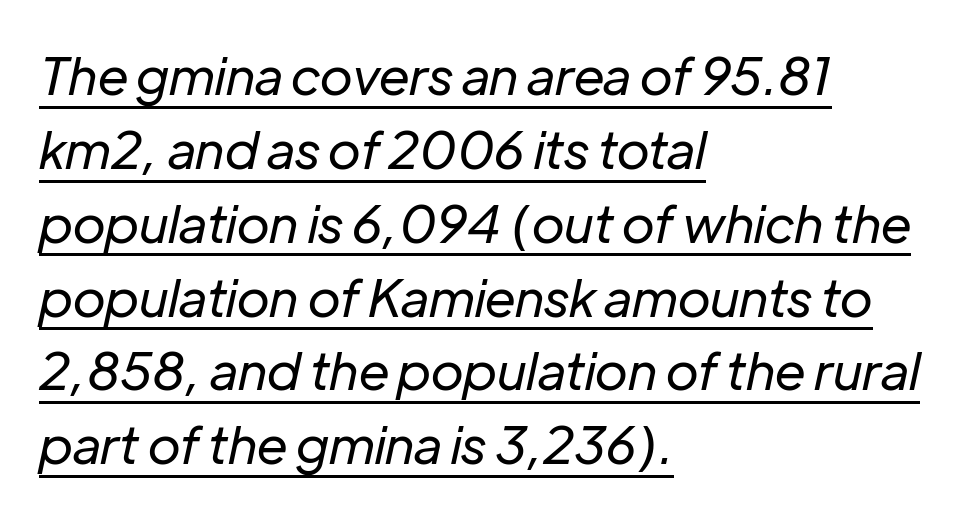
{"italic": "yes", "lean": "right", "slant_degrees": 12, "bold": "no", "weight": "regular", "width": "normal", "stroke_contrast": "low", "x_height": "medium", "monospaced": "no", "underline": "yes", "align": "left", "line_spacing": "normal", "line_spacing_ratio": 1.42, "letter_spacing": "normal", "letter_spacing_em": 0.0, "glyph_px": 52}
